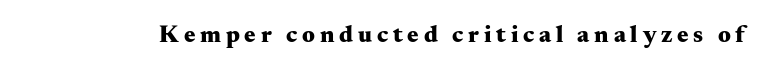
The letterforms stand isolated, each surrounded by extra space. A typesetter would mark this as roman, not italic. Bare-footed words on every line. Weight: bold.
